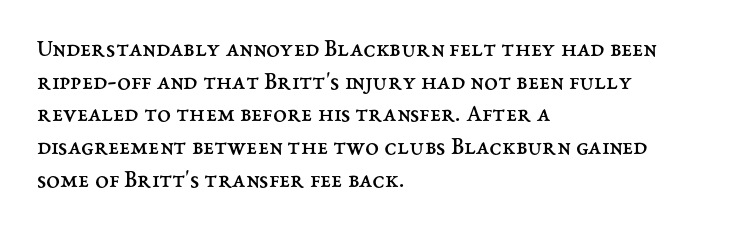
What's the leading like? Ordinary, nothing unusual. The passage shown has conventional tracking throughout. The typography opts for an upright posture over an oblique one. The passage is arranged the way most books set body copy — flush left.
